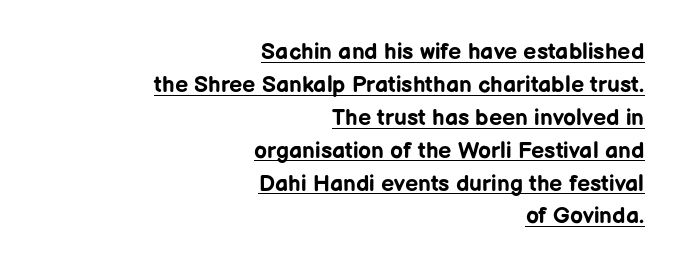
Unlike italic type, these characters show no tilt at all. The face used here appears with an underline applied. Summary of vertical rhythm: regular, with standard interline spacing. Short and long lines alike share a common ending point at right.
